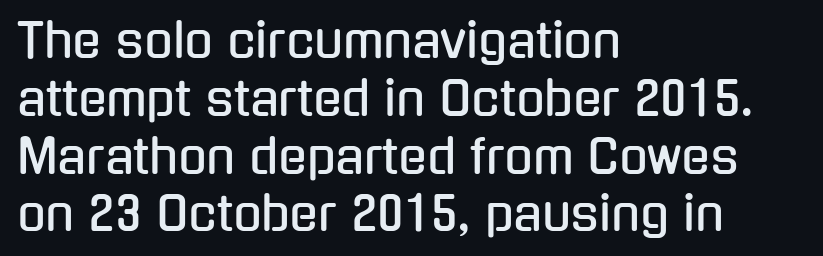
{"serif": "no", "italic": "no", "width": "condensed", "stroke_contrast": "low", "x_height": "medium", "monospaced": "no", "underline": "no", "align": "left", "line_spacing_ratio": 1.23, "letter_spacing": "normal", "letter_spacing_em": 0.0, "glyph_px": 47}
